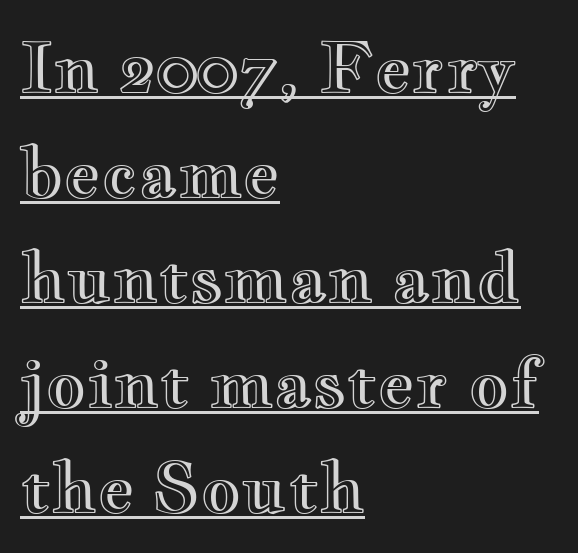
The image shows 70 px wide type, upright; set left-aligned, normal line spacing (1.5x), normal letter spacing, underlined; a small x-height.
